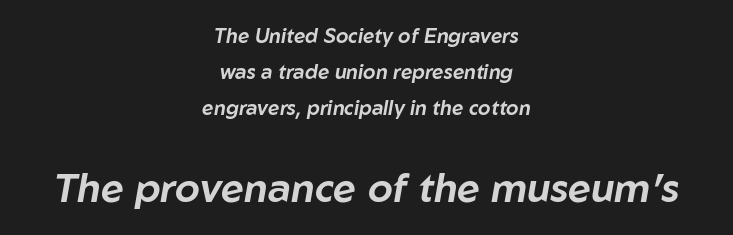
The image shows 40 px text type, italic (leaning right); set centered, line spacing 1.79x, normal letter spacing, not underlined; the second (bottom) block is 2.0x larger; low stroke contrast and a medium x-height.
